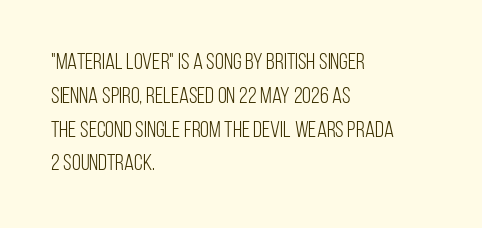
Just letters on the line, the space beneath them empty. Evenly set lines give the paragraph a standard silhouette. Heft: none added — not bold. Notice how the passage keeps a crisp vertical edge on the left only. No extra tracking has been applied to these lines. A roman cut, with each character standing at attention.
